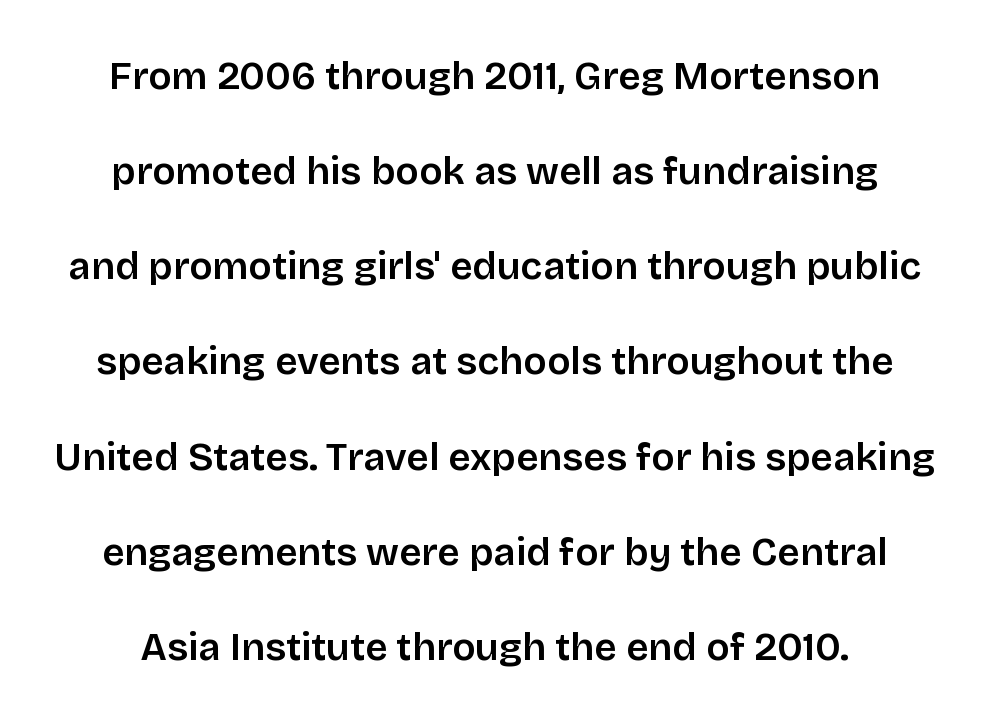
Words float on clear page, feet unadorned. Think of a printed novel: that variable character pitch is what you see here. Does the leading feel generous? Absolutely, it's lavish. The letters stand upright; this is a roman face. Nobody touched the tracking dial on this one. Nothing sits at the stroke ends, so this counts as sans-serif.
